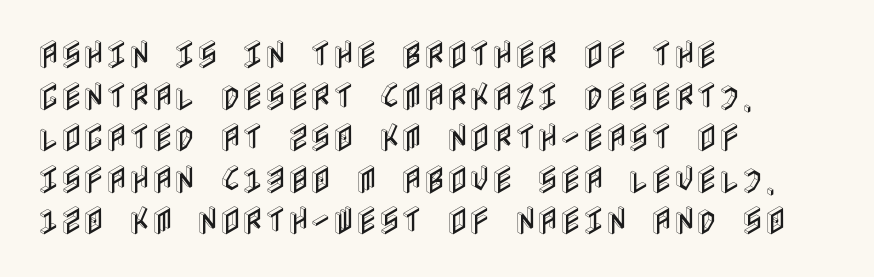
The type is set solid horizontally, with unmodified tracking. These lines were composed using upright roman letters. A classic flush-left, rag-right setting is used for this passage. The space beneath each line is pristine and unruled. In terms of leading, this rendering sits right in the middle.
